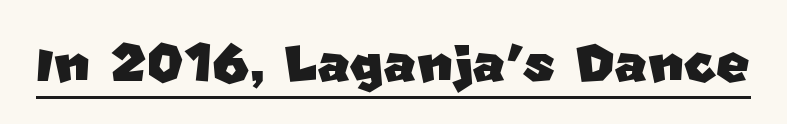
Q: Is the typeface a serif or a sans-serif typeface? A: Sans-serif.
Q: Is the text underlined? A: Yes.
Q: Is the spacing between letters normal or unusually wide? A: Normal.
Q: Width (condensed, normal, or wide)? A: Normal.
Q: Stroke contrast? A: Low.
Q: x-height? A: Large.
Q: Monospaced? A: No.
